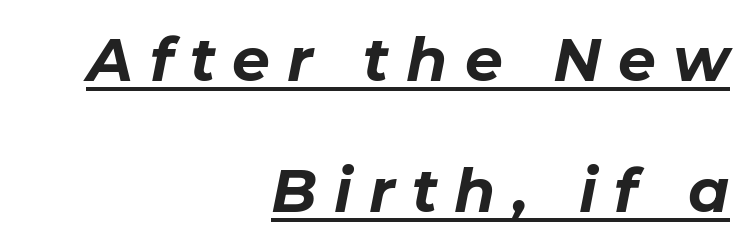
{"italic": "yes", "lean": "right", "slant_degrees": 11, "bold": "yes", "weight": "bold", "width": "normal", "stroke_contrast": "low", "x_height": "medium", "monospaced": "no", "underline": "yes", "align": "right", "line_spacing": "loose", "line_spacing_ratio": 2.19, "letter_spacing": "wide", "letter_spacing_em": 0.28, "glyph_px": 60}
